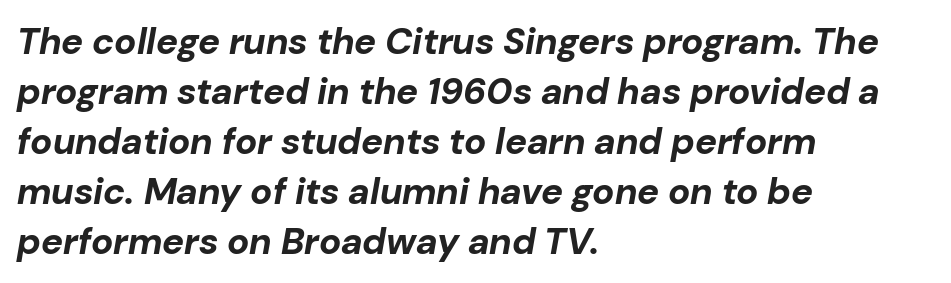
Q: Is the text bold? A: Yes.
Q: Is the text italic (slanted)? A: Yes, it leans right by about 10 degrees.
Q: Is the text underlined? A: No.
Q: How is the paragraph aligned? A: Left-aligned.
Q: Is the spacing between letters normal or unusually wide? A: Normal.
Q: Is the spacing between lines tight, normal or loose? A: Normal.
Q: Width (condensed, normal, or wide)? A: Normal.
Q: Stroke contrast? A: Low.
Q: x-height? A: Medium.
Q: Monospaced? A: No.
